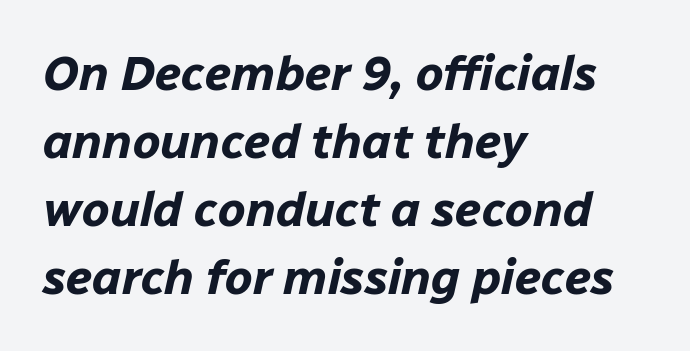
Q: Is the text bold? A: Yes.
Q: Is the text italic (slanted)? A: Yes, it leans right by about 12 degrees.
Q: Is the text underlined? A: No.
Q: How is the paragraph aligned? A: Left-aligned.
Q: Is the spacing between letters normal or unusually wide? A: Normal.
Q: Is the spacing between lines tight, normal or loose? A: Normal.
Q: Width (condensed, normal, or wide)? A: Normal.
Q: Stroke contrast? A: Low.
Q: x-height? A: Medium.
Q: Monospaced? A: No.
